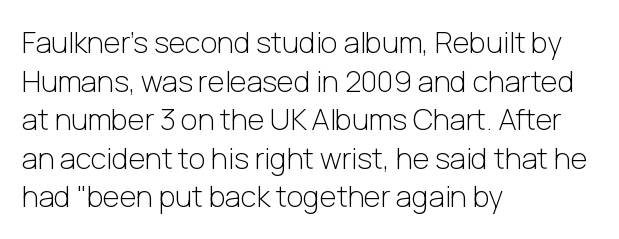
Q: Is the text bold? A: No.
Q: Is the text italic (slanted)? A: No, it is upright.
Q: Is the typeface a serif or a sans-serif typeface? A: Sans-serif.
Q: Is the text underlined? A: No.
Q: How is the paragraph aligned? A: Left-aligned.
Q: Is the spacing between letters normal or unusually wide? A: Normal.
Q: Is the spacing between lines tight, normal or loose? A: Normal.
Q: Width (condensed, normal, or wide)? A: Normal.
Q: Stroke contrast? A: Low.
Q: x-height? A: Medium.
Q: Monospaced? A: No.
